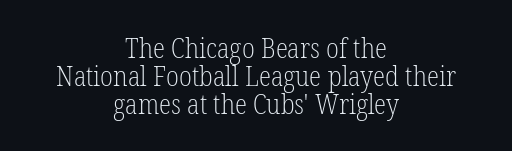
{"serif": "yes", "italic": "no", "bold": "no", "weight": "light", "width": "condensed", "stroke_contrast": "low", "x_height": "medium", "monospaced": "no", "underline": "no", "align": "center", "line_spacing": "tight", "line_spacing_ratio": 1.0, "letter_spacing": "normal", "letter_spacing_em": 0.0, "glyph_px": 28}
